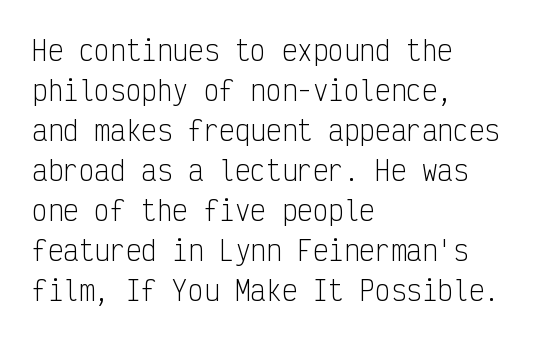
{"italic": "no", "bold": "no", "underline": "no", "align": "left", "line_spacing": "normal", "line_spacing_ratio": 1.54, "letter_spacing": "normal", "letter_spacing_em": 0.0, "glyph_px": 26}
